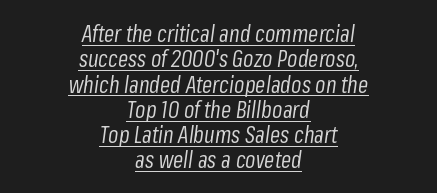
{"italic": "yes", "lean": "right", "slant_degrees": 8, "bold": "no", "underline": "yes", "align": "center", "line_spacing": "tight", "line_spacing_ratio": 1.1, "letter_spacing": "normal", "letter_spacing_em": 0.0, "glyph_px": 23}
